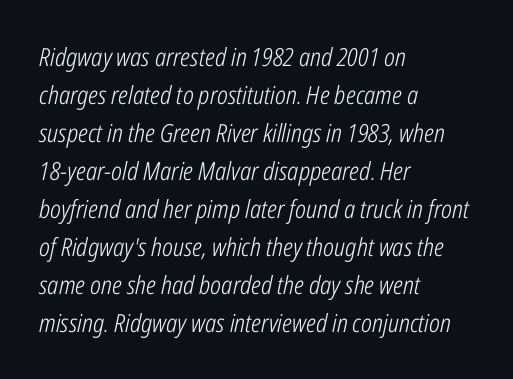
The vertical gap from one line to the next is medium. You could call the tracking neutral — neither tight nor loose. Bare-footed words on every line. Horizontal alignment here is leftward, the default for most running prose. Stems here are at most as thick as an everyday book face. Notice how the stems are inclined rather than vertical — that's the hallmark of italics.
